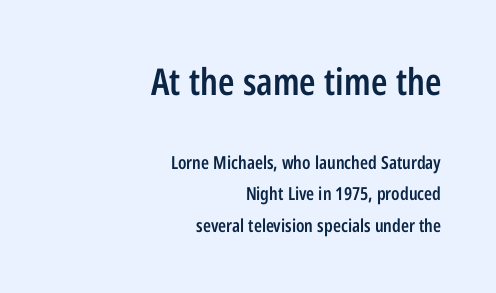
The image shows 37 px semibold, condensed sans-serif type, upright; set right-aligned, line spacing 1.74x, normal letter spacing, not underlined; the first (top) block is 2.06x larger; low stroke contrast and a medium x-height.
